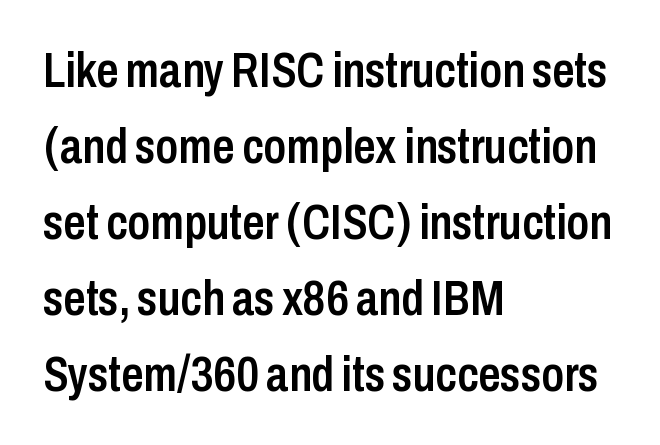
The paragraph shown leans on its left margin. A clean baseline with only descenders dipping below it. This is roman type, the default non-slanted kind. The passage shown is typed in a proportional face where columns would drift. Does the leading feel generous? No, just average. Are there feet on the stems? There aren't — it's a sans.
